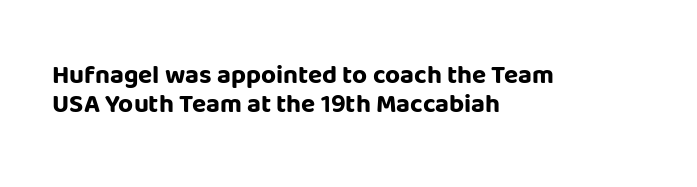
The line texture is even and compact thanks to regular tracking. Has an underline been added? It has not. The lines are packed closely together with very little leading. Notice how thick the strokes are: this is what a full bold looks like. Compared with a centered layout, this one pins lines to the left instead. Posture: vertical.
